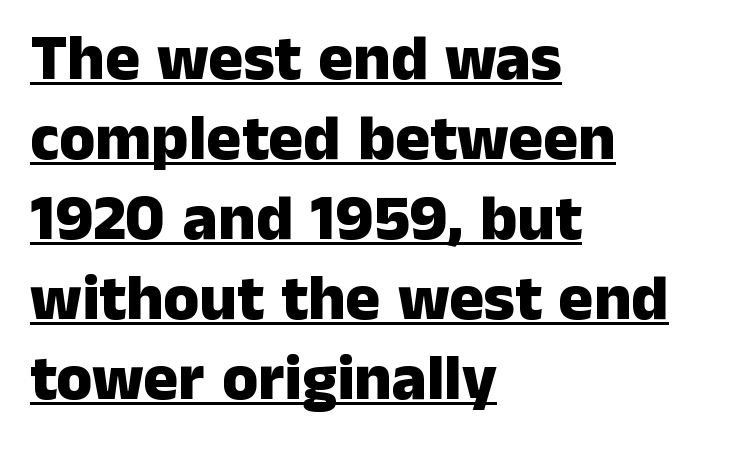
Q: Is the text bold? A: Yes.
Q: Is the text italic (slanted)? A: No, it is upright.
Q: Is the typeface a serif or a sans-serif typeface? A: Sans-serif.
Q: Is the text underlined? A: Yes.
Q: How is the paragraph aligned? A: Left-aligned.
Q: Is the spacing between letters normal or unusually wide? A: Normal.
Q: Width (condensed, normal, or wide)? A: Normal.
Q: Stroke contrast? A: Low.
Q: x-height? A: Medium.
Q: Monospaced? A: No.
